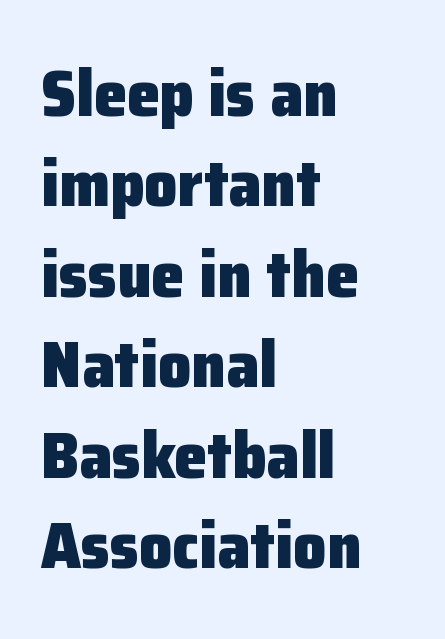
The image shows 66 px heavy sans-serif type, upright; set left-aligned, normal line spacing (1.37x), normal letter spacing, not underlined; low stroke contrast and a medium x-height.
